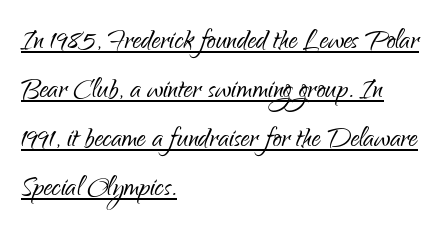
{"serif": "no", "bold": "no", "weight": "light", "width": "condensed", "stroke_contrast": "low", "x_height": "small", "monospaced": "no", "underline": "yes", "align": "left", "line_spacing": "normal", "line_spacing_ratio": 1.4, "letter_spacing": "normal", "letter_spacing_em": 0.0, "glyph_px": 35}
